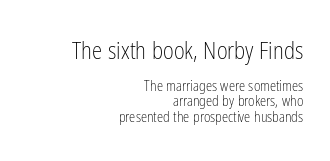
{"italic": "no", "bold": "no", "underline": "no", "align": "right", "line_spacing": "tight", "line_spacing_ratio": 1.11, "letter_spacing": "normal", "letter_spacing_em": 0.0, "larger_block": "first", "size_ratio": 1.64, "glyph_px": 23}
